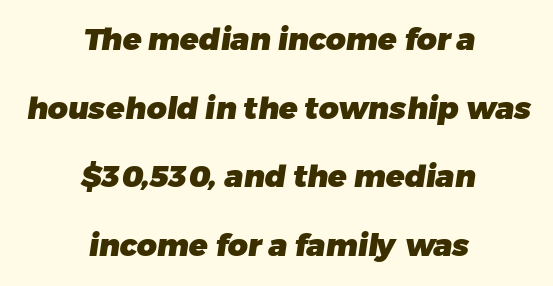
Q: Is the text bold? A: Yes.
Q: Is the typeface a serif or a sans-serif typeface? A: Sans-serif.
Q: Is the text underlined? A: No.
Q: How is the paragraph aligned? A: Centered.
Q: Is the spacing between letters normal or unusually wide? A: Normal.
Q: Is the spacing between lines tight, normal or loose? A: Loose.
Q: Width (condensed, normal, or wide)? A: Normal.
Q: Stroke contrast? A: Low.
Q: x-height? A: Medium.
Q: Monospaced? A: No.
